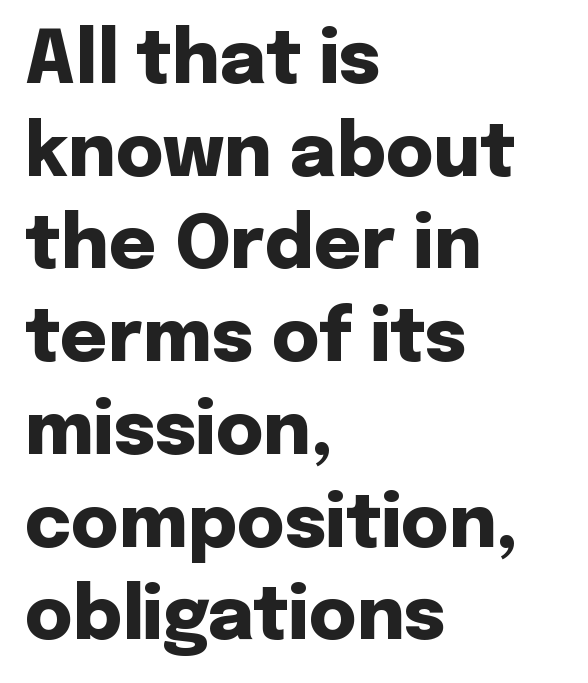
Q: Is the text bold? A: Yes.
Q: Is the text italic (slanted)? A: No, it is upright.
Q: Is the typeface a serif or a sans-serif typeface? A: Sans-serif.
Q: Is the text underlined? A: No.
Q: How is the paragraph aligned? A: Left-aligned.
Q: Is the spacing between letters normal or unusually wide? A: Normal.
Q: Is the spacing between lines tight, normal or loose? A: Normal.
Q: Width (condensed, normal, or wide)? A: Normal.
Q: Stroke contrast? A: Low.
Q: x-height? A: Medium.
Q: Monospaced? A: No.
